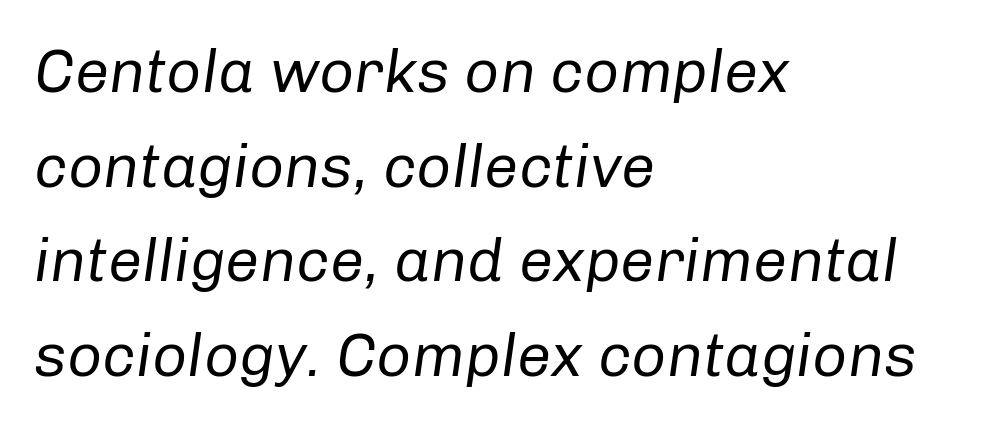
{"italic": "yes", "lean": "right", "slant_degrees": 8, "bold": "no", "weight": "regular", "width": "normal", "stroke_contrast": "low", "x_height": "medium", "monospaced": "no", "underline": "no", "align": "left", "line_spacing": "normal", "line_spacing_ratio": 1.55, "letter_spacing": "normal", "letter_spacing_em": 0.0, "glyph_px": 61}
